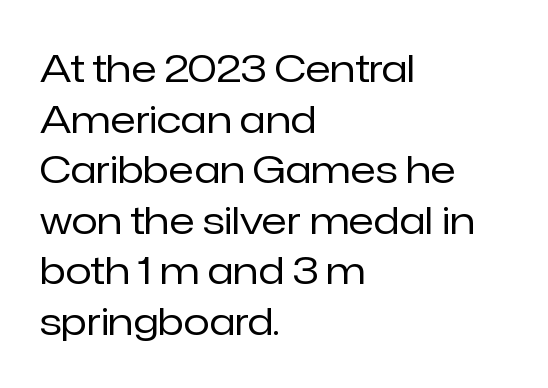
{"serif": "no", "italic": "no", "bold": "no", "weight": "regular", "width": "normal", "stroke_contrast": "low", "x_height": "medium", "monospaced": "no", "underline": "no", "align": "left", "line_spacing": "normal", "line_spacing_ratio": 1.33, "letter_spacing": "normal", "letter_spacing_em": 0.0, "glyph_px": 38}
